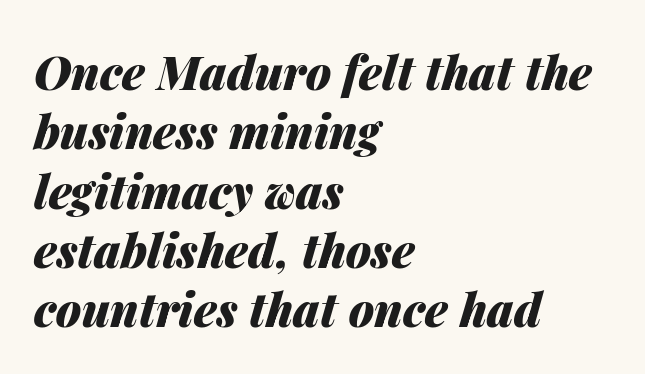
Emphasis by weight is at full strength: bold. Quick note: italic. The letters advance in unequal steps, a hallmark of proportional type. Beneath every word, the page is bare.
